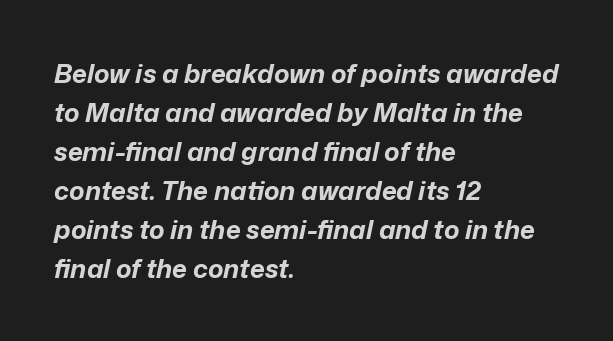
Q: Is the text bold? A: Yes.
Q: Is the text italic (slanted)? A: Yes, it leans right by about 12 degrees.
Q: Is the text underlined? A: No.
Q: How is the paragraph aligned? A: Left-aligned.
Q: Is the spacing between letters normal or unusually wide? A: Normal.
Q: Is the spacing between lines tight, normal or loose? A: Normal.
